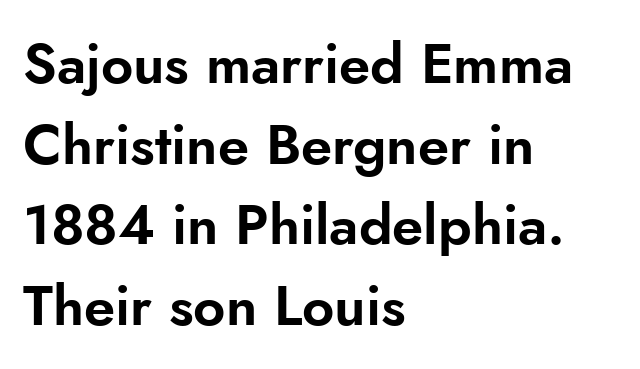
Q: Is the text italic (slanted)? A: No, it is upright.
Q: Is the typeface a serif or a sans-serif typeface? A: Sans-serif.
Q: Is the text underlined? A: No.
Q: How is the paragraph aligned? A: Left-aligned.
Q: Is the spacing between letters normal or unusually wide? A: Normal.
Q: Is the spacing between lines tight, normal or loose? A: Normal.
Q: Width (condensed, normal, or wide)? A: Normal.
Q: Stroke contrast? A: Low.
Q: x-height? A: Small.
Q: Monospaced? A: No.
